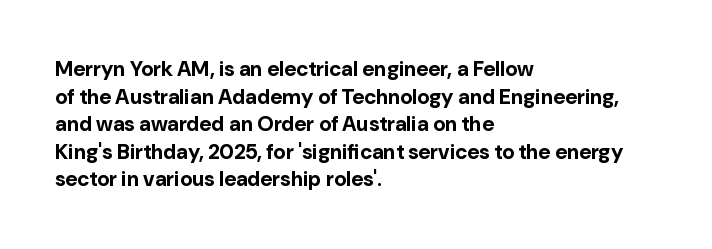
The image shows 21 px bold type, upright; set left-aligned, normal line spacing (1.31x), normal letter spacing, not underlined.
